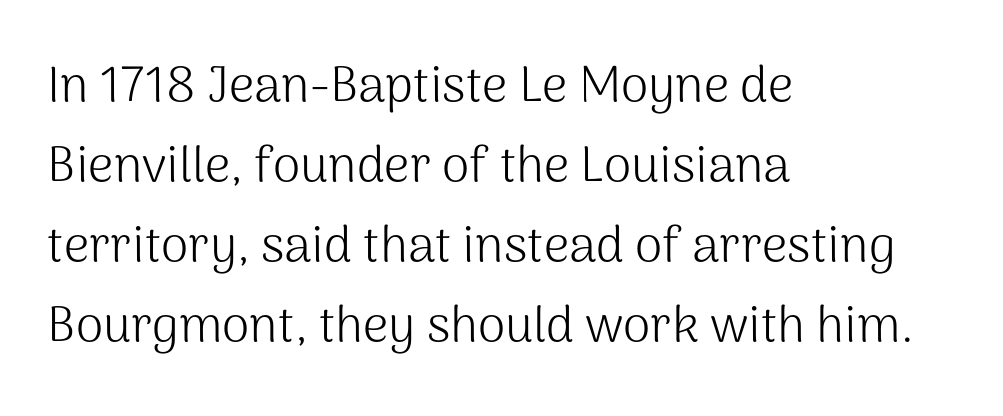
Q: Is the text bold? A: No.
Q: Is the text italic (slanted)? A: No, it is upright.
Q: Is the typeface a serif or a sans-serif typeface? A: Sans-serif.
Q: Is the text underlined? A: No.
Q: How is the paragraph aligned? A: Left-aligned.
Q: Is the spacing between letters normal or unusually wide? A: Normal.
Q: Is the spacing between lines tight, normal or loose? A: Normal.
Q: Width (condensed, normal, or wide)? A: Normal.
Q: Stroke contrast? A: Medium.
Q: x-height? A: Medium.
Q: Monospaced? A: No.
